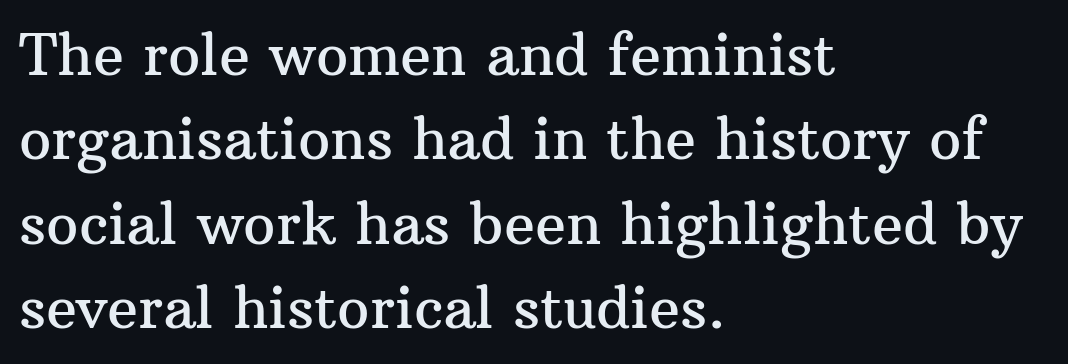
The image shows 57 px serif type, upright; set left-aligned, normal line spacing (1.48x), normal letter spacing, not underlined; medium stroke contrast and a medium x-height.
